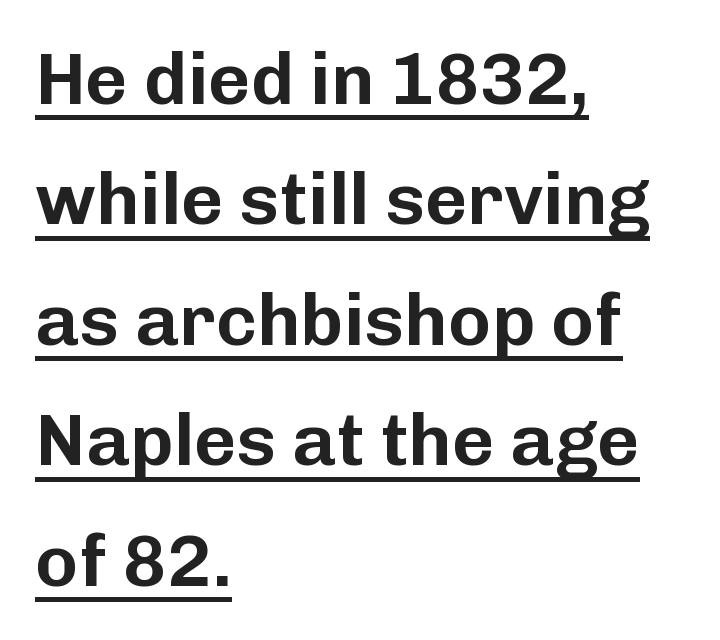
Note the varied advance widths — an 'i' is clearly narrower than an 'm'. The horizontal fit of the characters is conventional and even. Check the space under the baseline: a stroke is drawn there. Which margin do the lines hug? The left one — the right edge is uneven. Posture: vertical. Each new line begins a customary step beneath the previous one.
